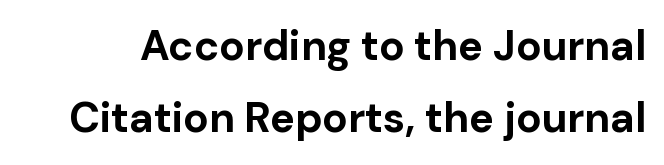
Vertical strokes here are truly vertical. Notice how thick the strokes are: this is what a full bold looks like. Is this a fixed-width face? No — the glyphs have proportional, varying widths. Type style note: lacks serifs.
